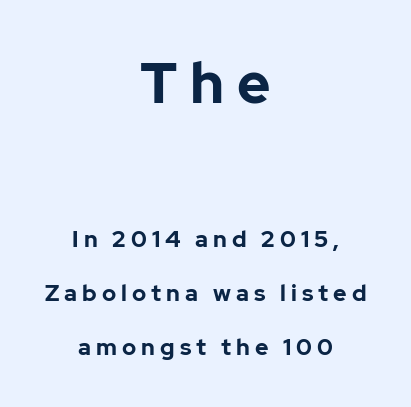
A student would notice the top passage is typeset larger than what follows. Caption: multi-line text, centered on the measure. Proportional: the letters do not fall into vertical columns. Italic? Not at all — the glyphs are vertical.
